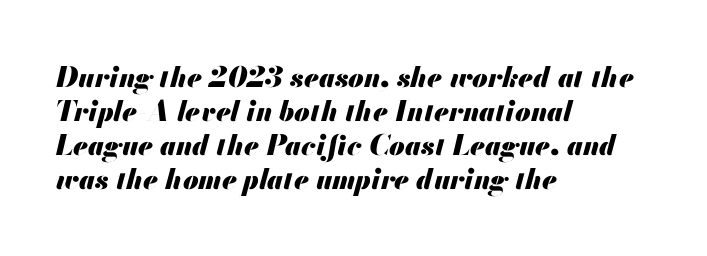
The image shows 28 px heavy type, italic (leaning right); set left-aligned, line spacing 1.21x, normal letter spacing, not underlined; medium stroke contrast and a small x-height.
